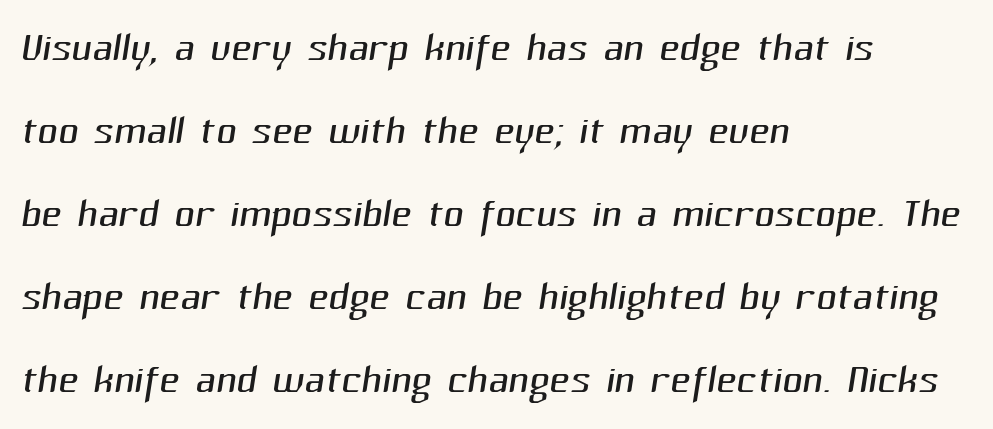
The image shows 56 px light sans-serif type; set left-aligned, normal line spacing (1.48x), normal letter spacing, not underlined; medium stroke contrast and a medium x-height.
